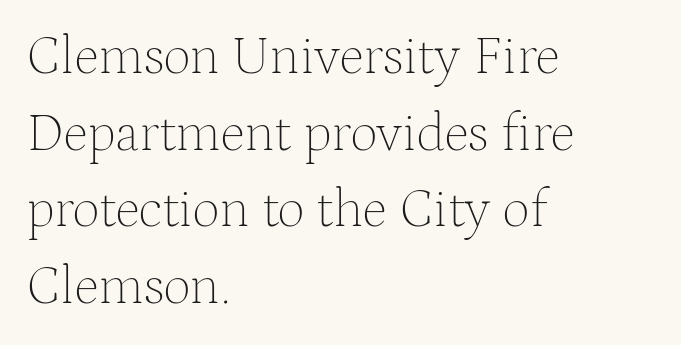
{"serif": "yes", "italic": "no", "bold": "no", "weight": "thin", "width": "normal", "stroke_contrast": "medium", "x_height": "medium", "monospaced": "no", "underline": "no", "align": "left", "line_spacing": "normal", "line_spacing_ratio": 1.42, "letter_spacing": "normal", "letter_spacing_em": 0.0, "glyph_px": 54}
